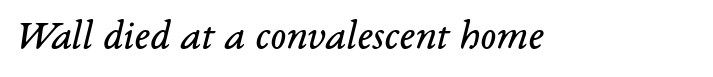
The image shows 42 px regular-weight serif type, italic (leaning right); set normal letter spacing, not underlined; low stroke contrast and a medium x-height.
